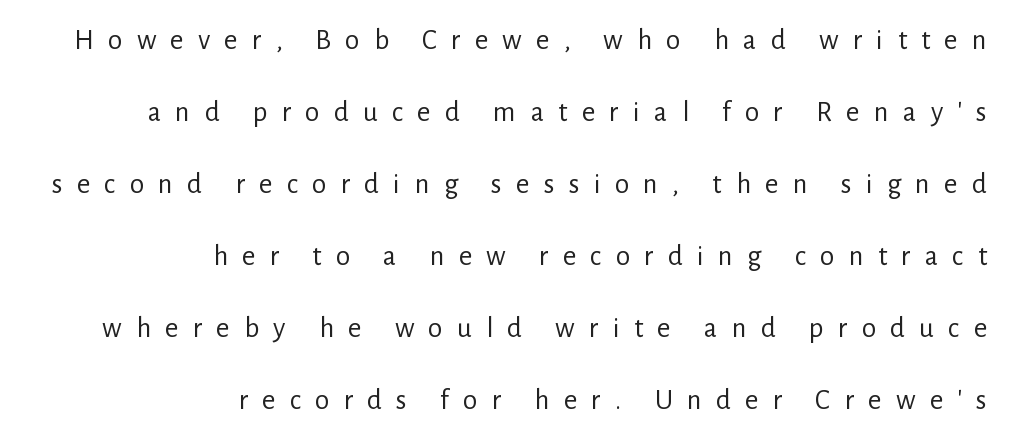
The image shows 29 px regular-weight sans-serif type, upright; set right-aligned, loose line spacing (2.48x), unusually wide letter spacing (+0.49 em), not underlined; low stroke contrast and a medium x-height.
